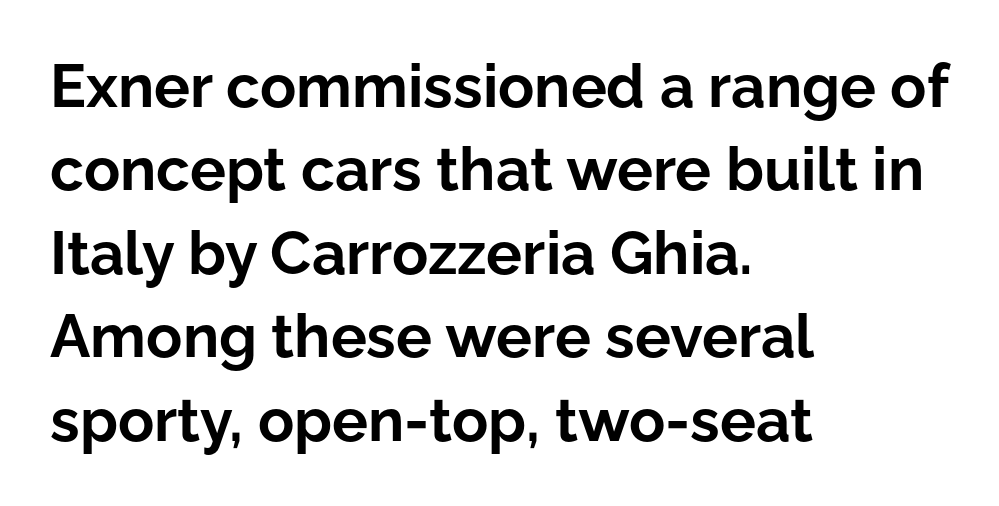
Observe the ordinary spacing: letters are neighbours, not strangers. The designer left line spacing at the default. I'd call this a sans setting — the letters go barefoot. Teacher's note: observe the even left margin — that is flush-left alignment. When letters stand straight like this, we call the style roman or upright. Is the type bold? Yes — the strokes are clearly thick and heavy.
